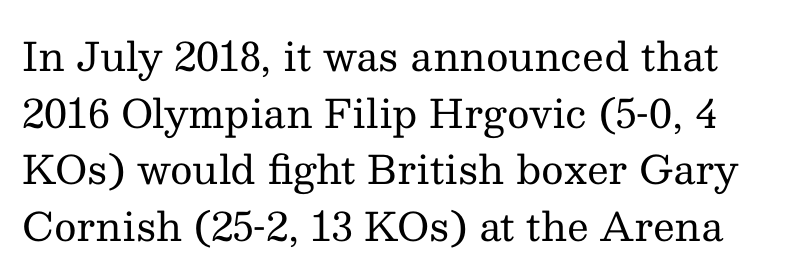
To sum up the face: it has serifs. If you measured baseline to baseline, you'd find a middling distance. There is no visible air inserted between adjacent glyphs. Letters rest on an invisible, unmarked baseline.
